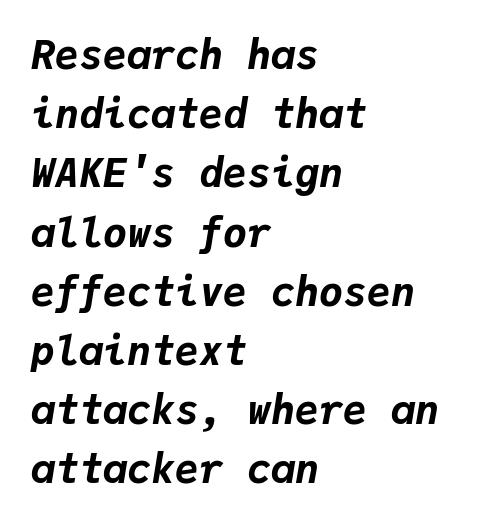
Q: Is the text bold? A: Yes.
Q: Is the text italic (slanted)? A: Yes, it leans right by about 9 degrees.
Q: Is the text underlined? A: No.
Q: How is the paragraph aligned? A: Left-aligned.
Q: Is the spacing between letters normal or unusually wide? A: Normal.
Q: Is the spacing between lines tight, normal or loose? A: Normal.
Q: Width (condensed, normal, or wide)? A: Normal.
Q: Stroke contrast? A: Low.
Q: x-height? A: Medium.
Q: Monospaced? A: Yes.
